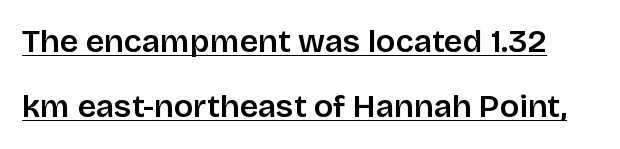
The image shows 32 px semibold sans-serif type, upright; set loose line spacing (2.04x), normal letter spacing, underlined; low stroke contrast and a large x-height.
